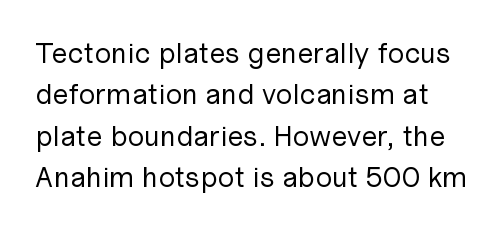
{"serif": "no", "italic": "no", "bold": "no", "weight": "regular", "width": "normal", "stroke_contrast": "low", "x_height": "medium", "monospaced": "no", "underline": "no", "line_spacing": "normal", "line_spacing_ratio": 1.43, "letter_spacing": "normal", "letter_spacing_em": 0.0, "glyph_px": 29}
